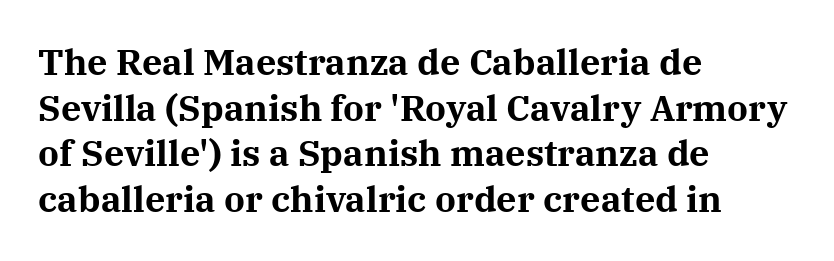
{"serif": "yes", "italic": "no", "bold": "yes", "weight": "bold", "width": "normal", "stroke_contrast": "medium", "x_height": "medium", "monospaced": "no", "underline": "no", "align": "left", "line_spacing": "normal", "line_spacing_ratio": 1.27, "letter_spacing": "normal", "letter_spacing_em": 0.0, "glyph_px": 36}
